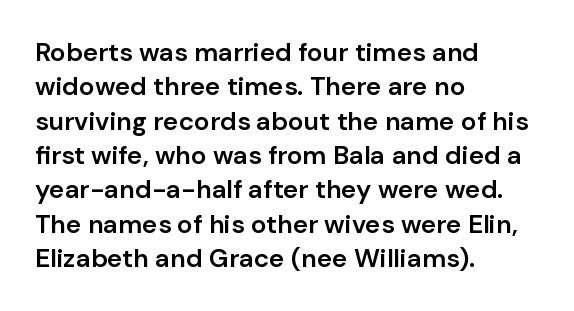
{"italic": "no", "bold": "semi", "underline": "no", "align": "left", "line_spacing": "normal", "line_spacing_ratio": 1.32, "letter_spacing": "normal", "letter_spacing_em": 0.0, "glyph_px": 26}
